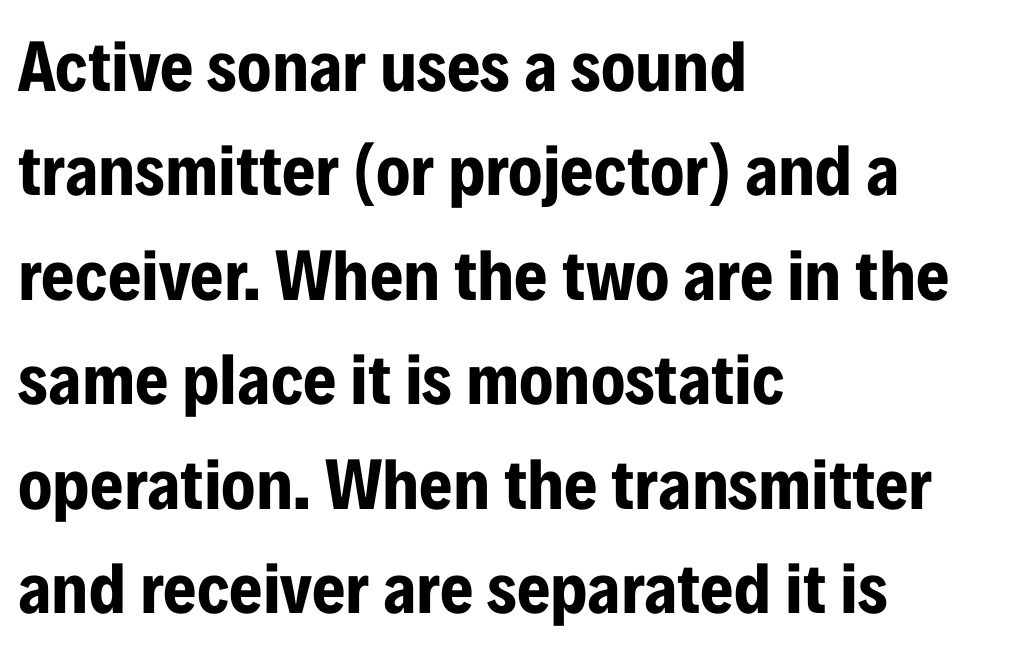
Has an underline been added? It has not. There is no visible air inserted between adjacent glyphs. The lines in this sample share a left origin and differ only in where they stop. To sum up the face: it is a sans, with no serifs. I'd describe the lettering as bold — thick and assertive.
